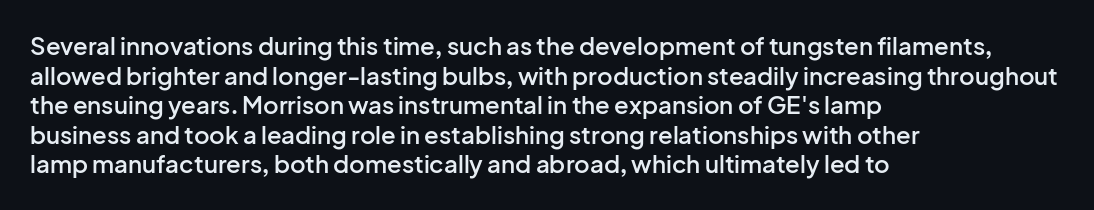
The image shows 24 px text type, upright; set left-aligned, line spacing 1.23x, normal letter spacing, not underlined.
